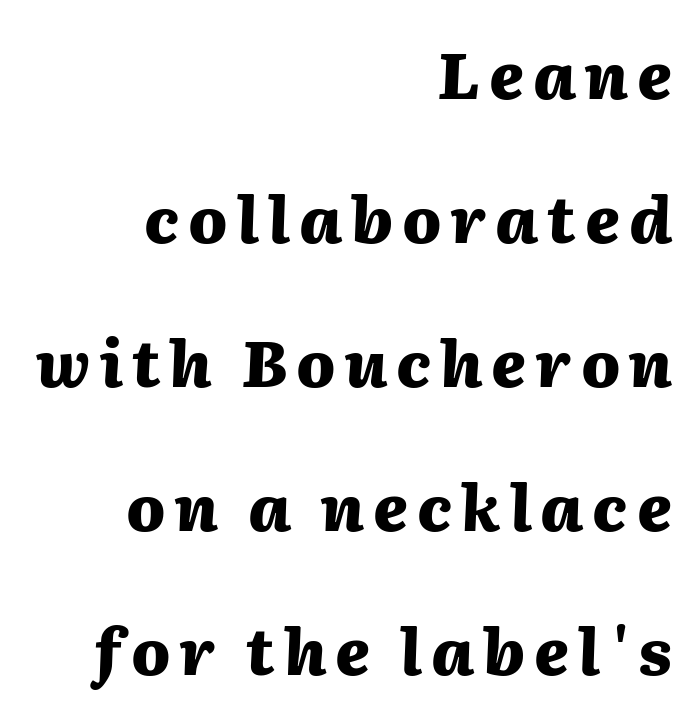
Note the varied advance widths — an 'i' is clearly narrower than an 'm'. Has an underline been added? It has not. Quick note: italic. The sample has been set heavy, in full bold. The passage shown stacks its lines with a broad gap.
